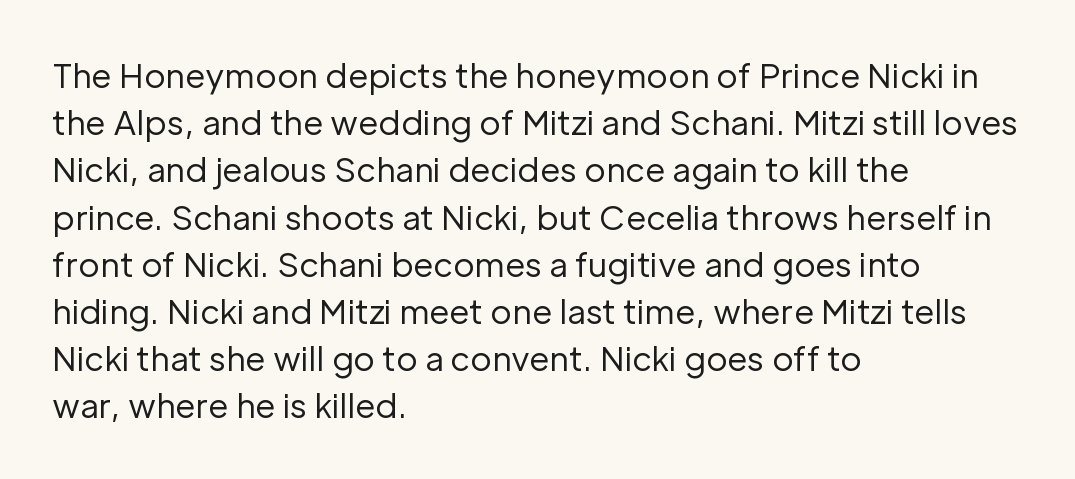
{"serif": "no", "italic": "no", "bold": "no", "weight": "regular", "width": "normal", "stroke_contrast": "low", "x_height": "medium", "monospaced": "no", "underline": "no", "align": "left", "line_spacing": "normal", "line_spacing_ratio": 1.43, "letter_spacing": "normal", "letter_spacing_em": 0.0, "glyph_px": 33}
